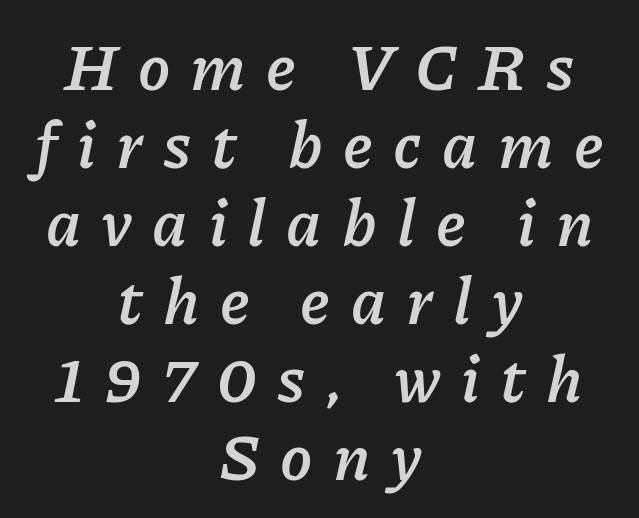
Q: Is the text bold? A: Yes.
Q: Is the text italic (slanted)? A: Yes, it leans right by about 11 degrees.
Q: Is the text underlined? A: No.
Q: How is the paragraph aligned? A: Centered.
Q: Is the spacing between letters normal or unusually wide? A: Unusually wide.
Q: Width (condensed, normal, or wide)? A: Normal.
Q: Stroke contrast? A: Low.
Q: x-height? A: Medium.
Q: Monospaced? A: No.
